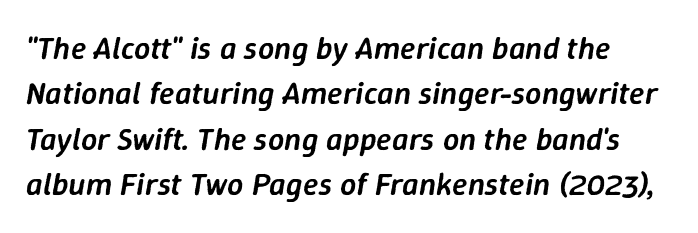
The face used here is proportionally spaced, like ordinary book or web type. The sample has been set in demibold, a notch under bold. This rendering features lettering with no underline. Each word holds together tightly as a unit, with standard inter-letter gaps. When letters slant like this, we call the style italic. Students, observe: this is what conventionally led text looks like.
